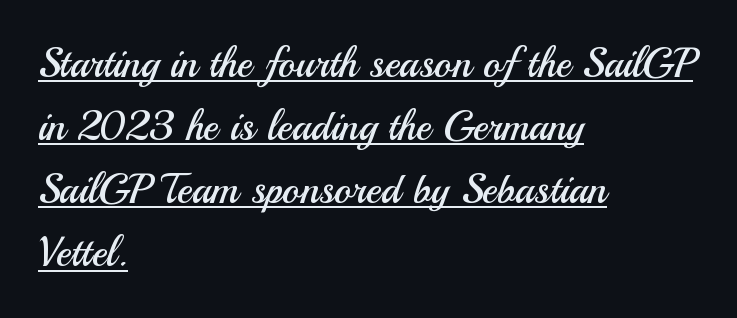
Q: Is the text bold? A: No.
Q: Is the text italic (slanted)? A: Yes.
Q: Is the typeface a serif or a sans-serif typeface? A: Sans-serif.
Q: Is the text underlined? A: Yes.
Q: How is the paragraph aligned? A: Left-aligned.
Q: Is the spacing between letters normal or unusually wide? A: Normal.
Q: Is the spacing between lines tight, normal or loose? A: Normal.
Q: Width (condensed, normal, or wide)? A: Normal.
Q: Stroke contrast? A: Medium.
Q: x-height? A: Small.
Q: Monospaced? A: No.
